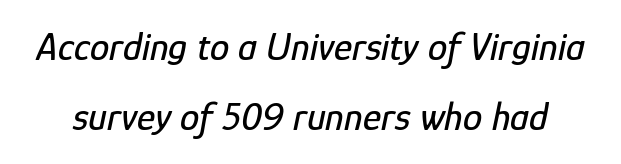
{"italic": "yes", "lean": "right", "slant_degrees": 12, "width": "condensed", "stroke_contrast": "low", "x_height": "medium", "monospaced": "no", "underline": "no", "line_spacing_ratio": 1.8, "letter_spacing": "normal", "letter_spacing_em": 0.0, "glyph_px": 39}
